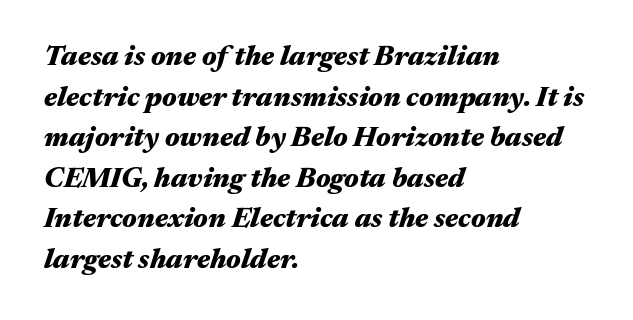
Where is the straight margin? On the left. Yep, that's italic — everything's leaning. The leading is moderate, giving the passage an even texture. Glyph-to-glyph distance matches everyday printed text. You could not count columns in this text — the font is proportionally spaced. Bare-footed words on every line.
